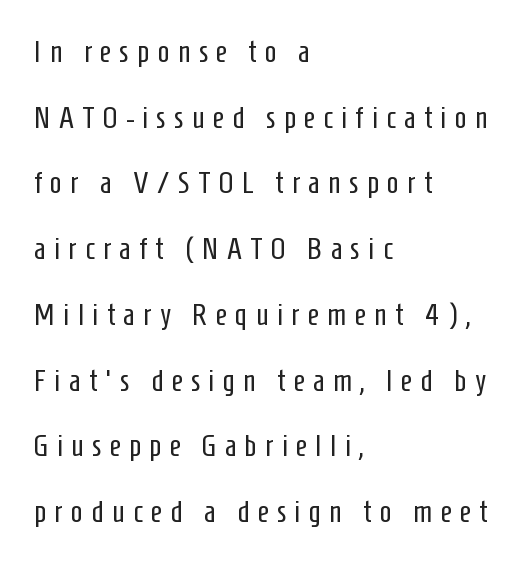
A quiet, ordinary-to-light weight characterises the typeface. Left-aligned paragraph, ragged on the right. Does the type have serifs? No, each stem ends abruptly. Think of a printed novel: that variable character pitch is what you see here. The designer dialed line spacing up above the default. Here the glyphs are tracked loosely, breaking word shapes into spaced letters.
